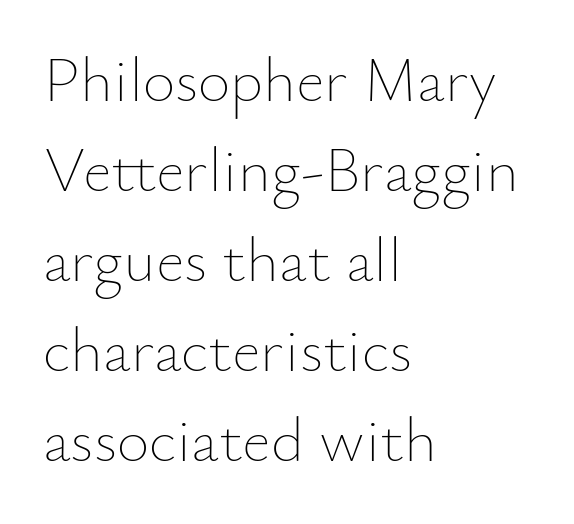
Q: Is the text bold? A: No.
Q: Is the text italic (slanted)? A: No, it is upright.
Q: Is the text underlined? A: No.
Q: How is the paragraph aligned? A: Left-aligned.
Q: Is the spacing between letters normal or unusually wide? A: Normal.
Q: Is the spacing between lines tight, normal or loose? A: Normal.
Q: Width (condensed, normal, or wide)? A: Normal.
Q: Stroke contrast? A: Low.
Q: x-height? A: Small.
Q: Monospaced? A: No.
